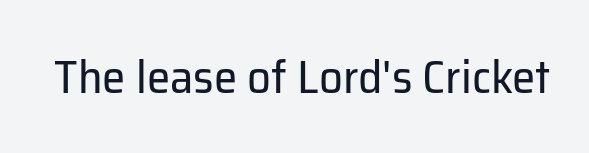
{"serif": "no", "italic": "no", "bold": "no", "weight": "regular", "width": "normal", "stroke_contrast": "low", "x_height": "medium", "monospaced": "no", "underline": "no", "letter_spacing": "normal", "letter_spacing_em": 0.0, "glyph_px": 47}
